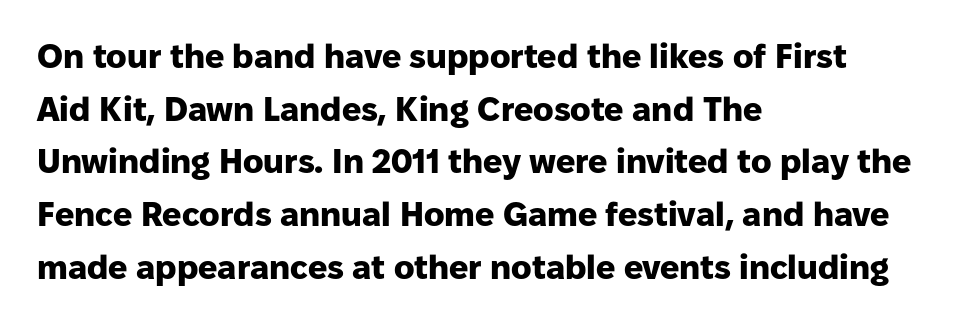
The image shows 34 px heavy sans-serif type, upright; set left-aligned, normal line spacing (1.55x), normal letter spacing, not underlined; low stroke contrast and a medium x-height.
